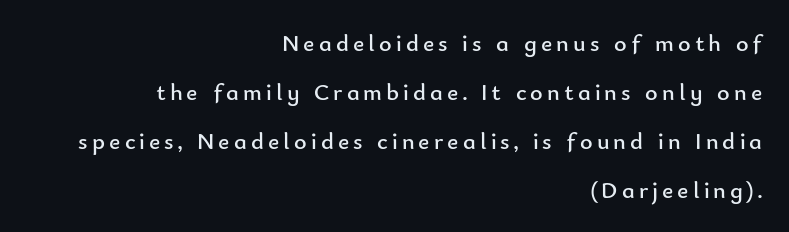
All the whitespace from short lines collects on the left. Style check: upright. This reads as an unemphasized weight, regular at the heaviest. Underlining? Definitely not there. Each new line begins a long way beneath the previous one.
